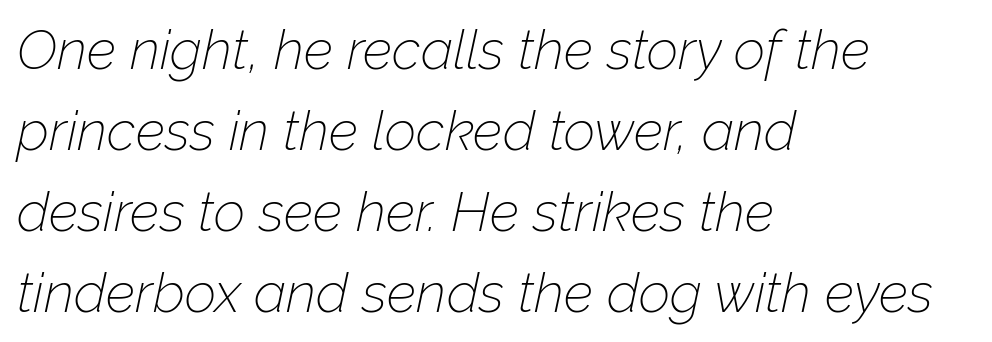
The image shows 55 px thin type, italic (leaning right); set left-aligned, normal line spacing (1.47x), normal letter spacing, not underlined; low stroke contrast and a medium x-height.
